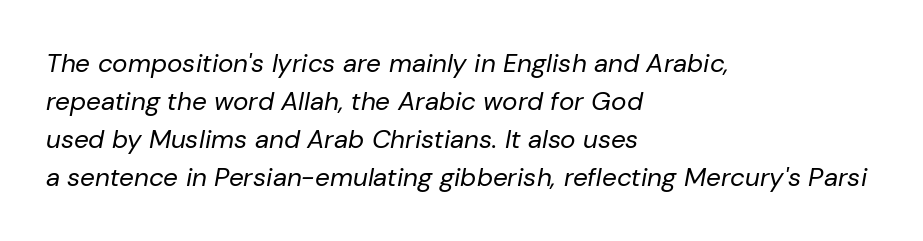
The weight tops out at a normal text grade. The rag falls on the right side of this text block. No extra tracking has been applied to these lines. Line spacing here is normal. Slant detected: the letters are inclined. Descender tails drop into unmarked territory.
